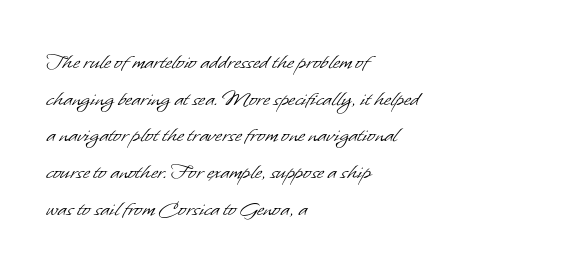
Spacing between characters is what you'd get straight out of the box. Where is the straight margin? On the left. These glyphs show unthickened strokes, regular width or finer. The rendering uses a moderate line-height, typical for paragraphs. The glyphs are unaccompanied by any horizontal stroke below them.
